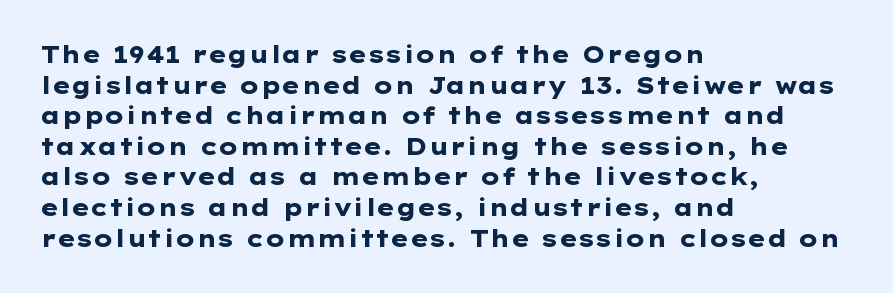
Nobody touched the tracking dial on this one. Heft: maximum for text — a bold. The rendering anchors every line to the left-hand side. The line-height multiplier appears to be the usual default.
